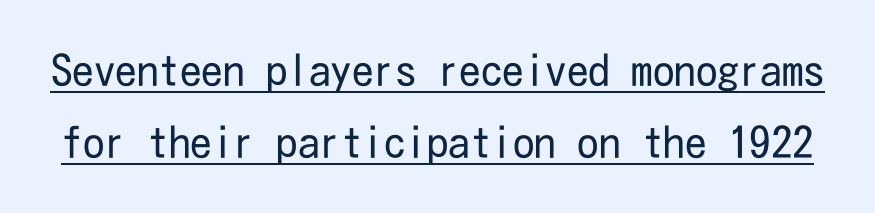
{"serif": "no", "italic": "no", "bold": "no", "weight": "regular", "width": "condensed", "stroke_contrast": "low", "x_height": "medium", "underline": "yes", "line_spacing": "normal", "line_spacing_ratio": 1.68, "letter_spacing": "normal", "letter_spacing_em": 0.0, "glyph_px": 43}
